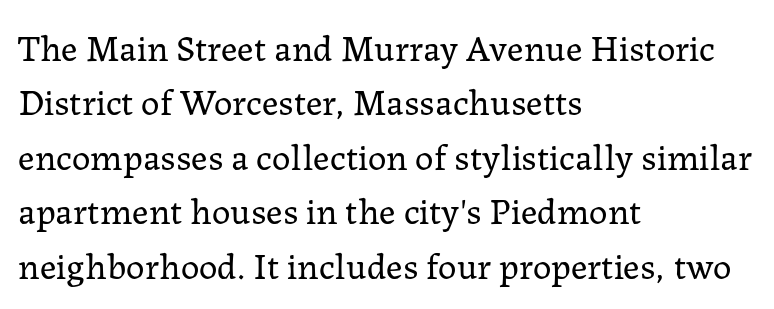
{"serif": "yes", "italic": "no", "bold": "no", "weight": "regular", "width": "normal", "stroke_contrast": "low", "x_height": "medium", "monospaced": "no", "underline": "no", "align": "left", "line_spacing": "normal", "line_spacing_ratio": 1.47, "letter_spacing": "normal", "letter_spacing_em": 0.0, "glyph_px": 37}
